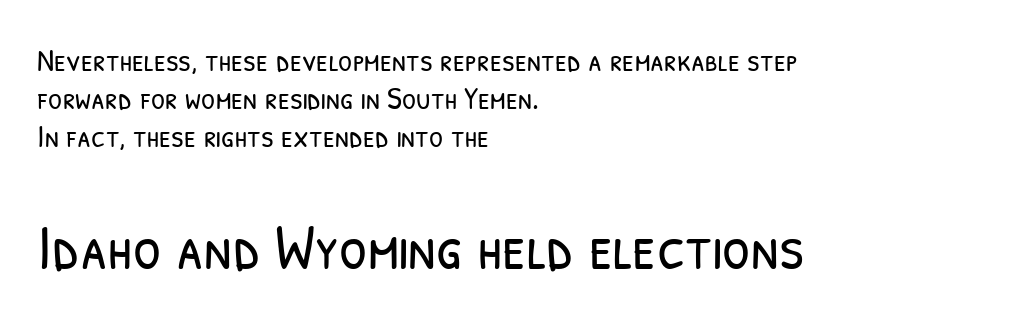
The image shows 64 px light, condensed sans-serif type; set left-aligned, line spacing 1.19x, normal letter spacing, not underlined; the second (bottom) block is 2.0x larger; low stroke contrast and a medium x-height.
